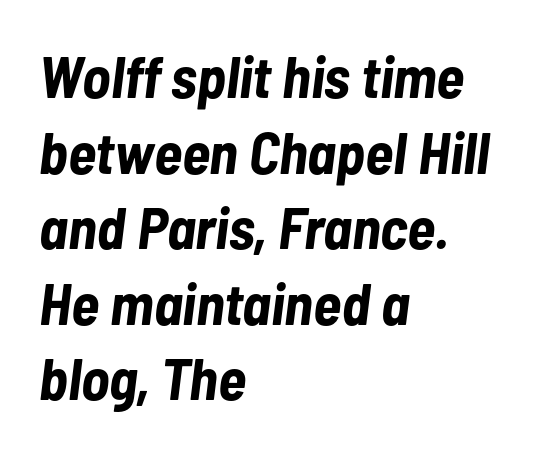
Q: Is the text bold? A: Yes.
Q: Is the text italic (slanted)? A: Yes, it leans right by about 7 degrees.
Q: Is the text underlined? A: No.
Q: How is the paragraph aligned? A: Left-aligned.
Q: Is the spacing between letters normal or unusually wide? A: Normal.
Q: Is the spacing between lines tight, normal or loose? A: Normal.
Q: Width (condensed, normal, or wide)? A: Condensed.
Q: Stroke contrast? A: Low.
Q: x-height? A: Medium.
Q: Monospaced? A: No.
